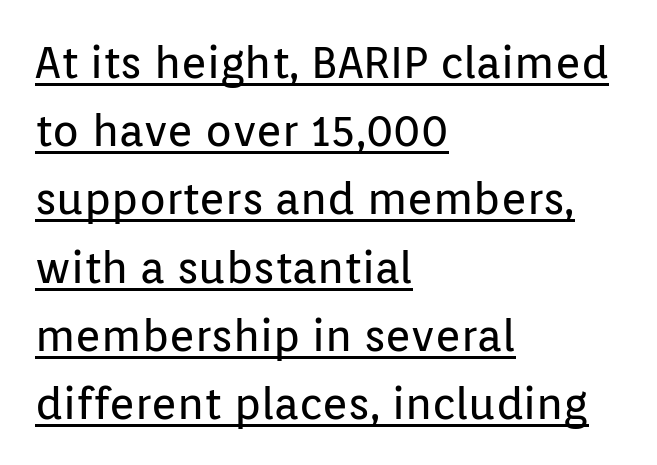
The image shows 44 px regular-weight sans-serif type, upright; set left-aligned, normal line spacing (1.55x), normal letter spacing, underlined; low stroke contrast and a medium x-height.
